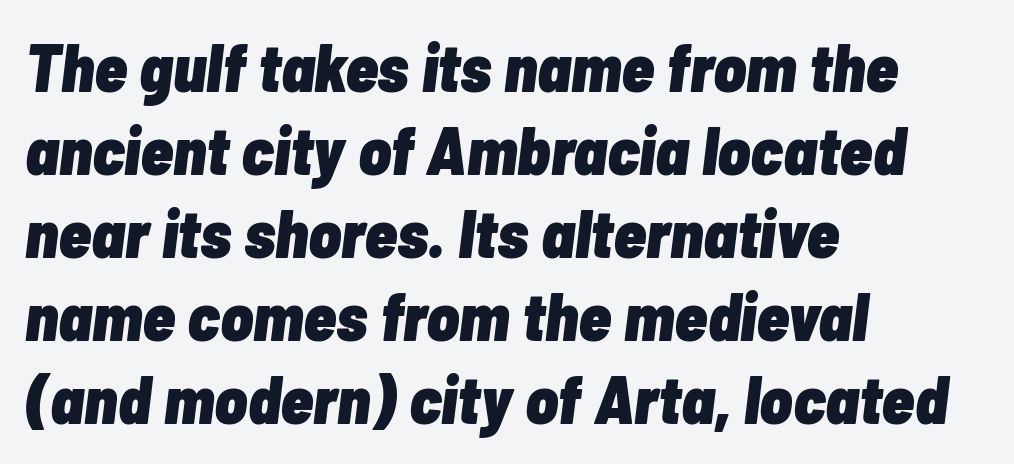
The image shows 67 px heavy, condensed type, italic (leaning right); set left-aligned, line spacing 1.24x, normal letter spacing, not underlined; low stroke contrast and a medium x-height.
